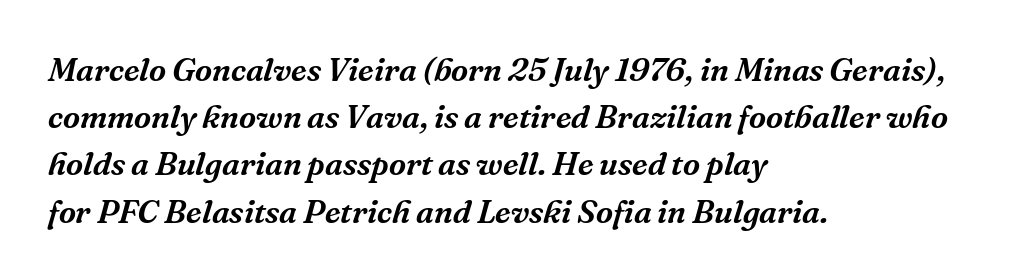
{"serif": "yes", "italic": "yes", "lean": "right", "slant_degrees": 16, "width": "normal", "stroke_contrast": "medium", "x_height": "medium", "monospaced": "no", "underline": "no", "align": "left", "line_spacing": "normal", "line_spacing_ratio": 1.43, "letter_spacing": "normal", "letter_spacing_em": 0.0, "glyph_px": 33}
